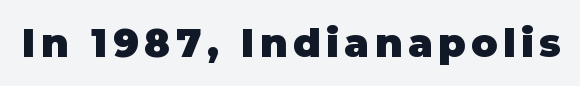
{"serif": "no", "italic": "no", "bold": "yes", "weight": "heavy", "width": "normal", "stroke_contrast": "low", "x_height": "large", "monospaced": "no", "underline": "no", "glyph_px": 39}
